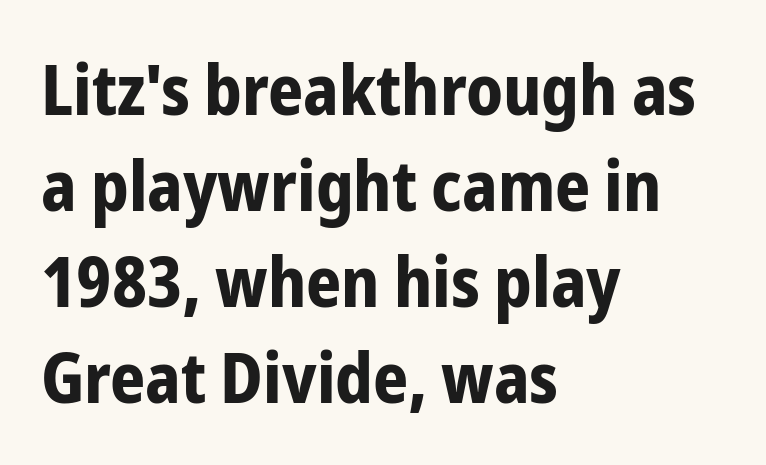
Q: Is the text bold? A: Yes.
Q: Is the text italic (slanted)? A: No, it is upright.
Q: Is the typeface a serif or a sans-serif typeface? A: Sans-serif.
Q: Is the text underlined? A: No.
Q: How is the paragraph aligned? A: Left-aligned.
Q: Is the spacing between letters normal or unusually wide? A: Normal.
Q: Is the spacing between lines tight, normal or loose? A: Normal.
Q: Width (condensed, normal, or wide)? A: Condensed.
Q: Stroke contrast? A: Low.
Q: x-height? A: Medium.
Q: Monospaced? A: No.
